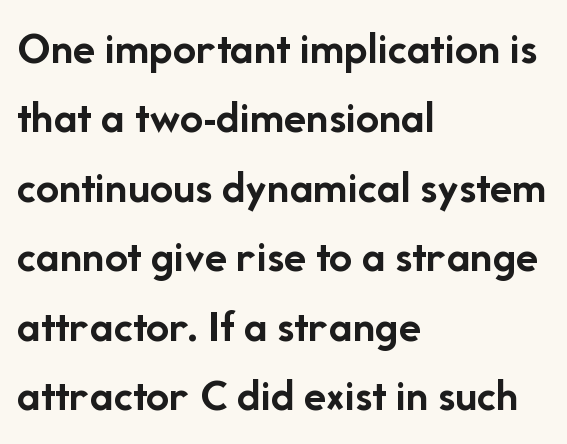
The image shows 46 px semibold sans-serif type, upright; set left-aligned, normal line spacing (1.51x), normal letter spacing, not underlined; low stroke contrast and a medium x-height.
